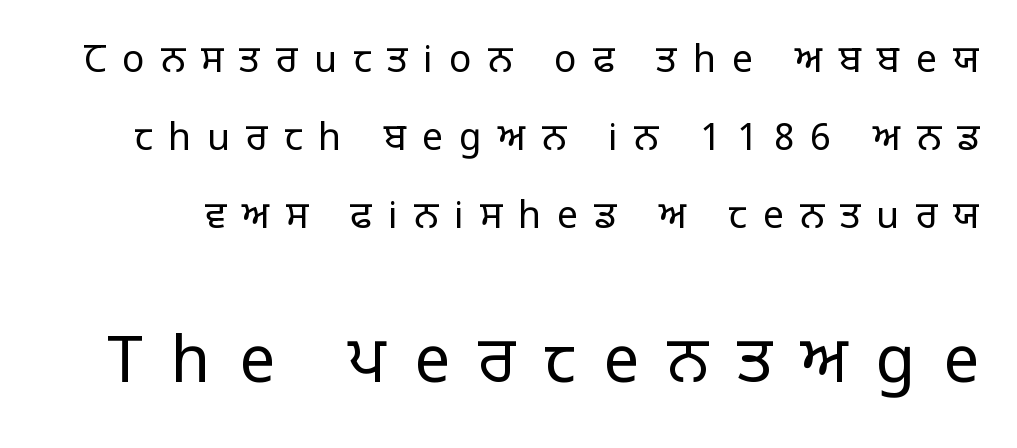
{"serif": "no", "italic": "no", "bold": "no", "weight": "regular", "width": "normal", "stroke_contrast": "low", "x_height": "large", "monospaced": "no", "underline": "no", "line_spacing": "loose", "line_spacing_ratio": 2.11, "letter_spacing": "wide", "letter_spacing_em": 0.44, "larger_block": "second", "size_ratio": 1.73, "glyph_px": 64}
